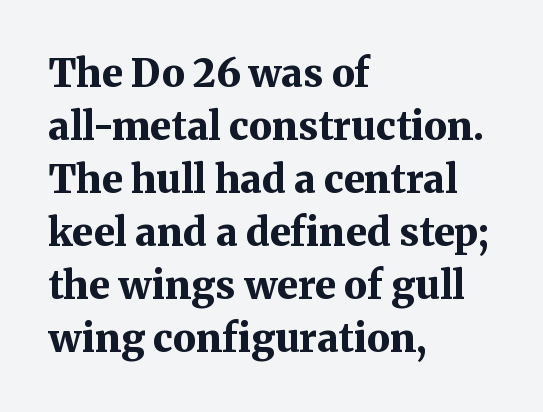
The image shows 39 px bold serif type, upright; set left-aligned, normal line spacing (1.36x), normal letter spacing, not underlined; medium stroke contrast and a medium x-height.
